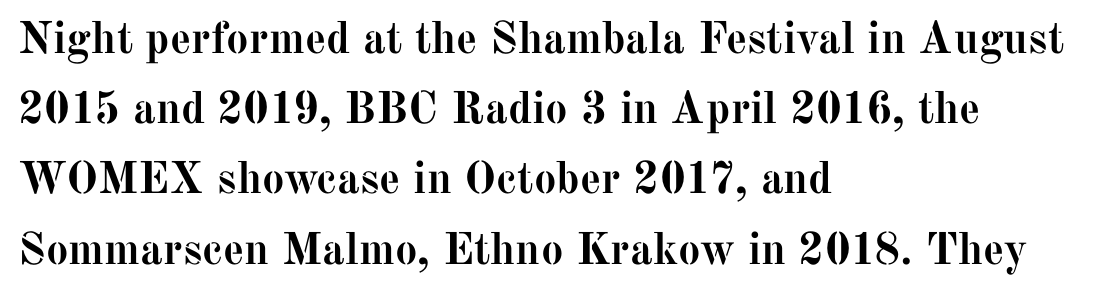
Q: Is the text bold? A: Yes.
Q: Is the text italic (slanted)? A: No, it is upright.
Q: Is the typeface a serif or a sans-serif typeface? A: Serif.
Q: Is the text underlined? A: No.
Q: How is the paragraph aligned? A: Left-aligned.
Q: Is the spacing between letters normal or unusually wide? A: Normal.
Q: Is the spacing between lines tight, normal or loose? A: Normal.
Q: Width (condensed, normal, or wide)? A: Normal.
Q: Stroke contrast? A: Medium.
Q: x-height? A: Medium.
Q: Monospaced? A: No.
